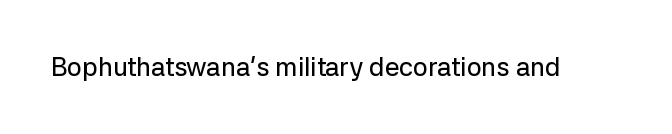
{"italic": "no", "underline": "no", "letter_spacing": "normal", "letter_spacing_em": 0.0, "glyph_px": 26}
